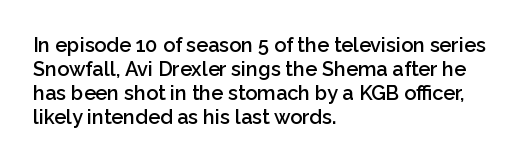
The setting favours the left margin, as ordinary paragraphs usually do. The typesetting leans somewhat heavy: a semibold. Characters remain perfectly vertical along every line. Look at the tracking — it's just the regular setting, nothing added. Beneath every word, the page is bare.
